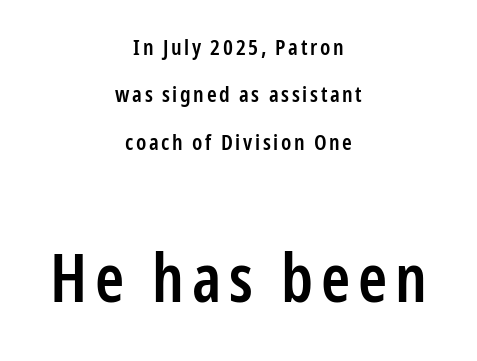
{"serif": "no", "italic": "no", "bold": "semi", "weight": "semibold", "width": "condensed", "stroke_contrast": "low", "x_height": "medium", "monospaced": "no", "underline": "no", "align": "center", "line_spacing": "loose", "line_spacing_ratio": 2.15, "larger_block": "second", "size_ratio": 3.0, "glyph_px": 66}
